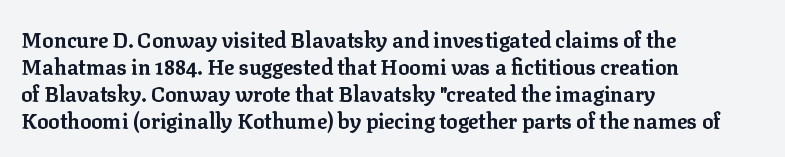
Which margin do the lines hug? The left one — the right edge is uneven. The foot of each line stays bare and open. Strokes here are thick enough to call this a true bold. Does the lettering tilt? It doesn't — this is upright. You could call the tracking neutral — neither tight nor loose. Interline gaps are of average width in this sample.
